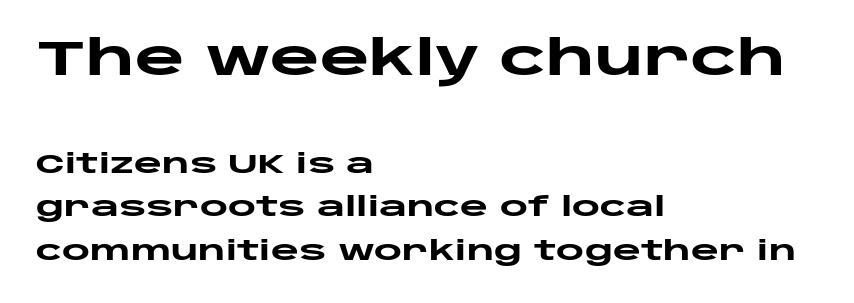
{"serif": "no", "italic": "no", "bold": "yes", "weight": "heavy", "width": "wide", "stroke_contrast": "low", "x_height": "large", "monospaced": "no", "underline": "no", "align": "left", "line_spacing": "normal", "line_spacing_ratio": 1.6, "letter_spacing": "normal", "letter_spacing_em": 0.0, "larger_block": "first", "size_ratio": 1.78, "glyph_px": 48}
